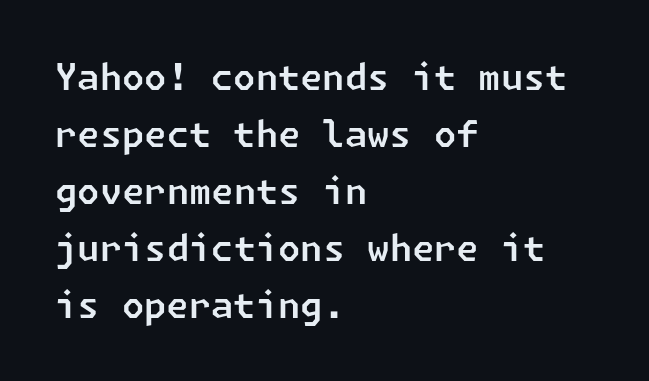
{"serif": "no", "width": "normal", "stroke_contrast": "low", "x_height": "medium", "underline": "no", "align": "left", "line_spacing": "normal", "line_spacing_ratio": 1.58, "letter_spacing": "normal", "letter_spacing_em": 0.0, "glyph_px": 36}
